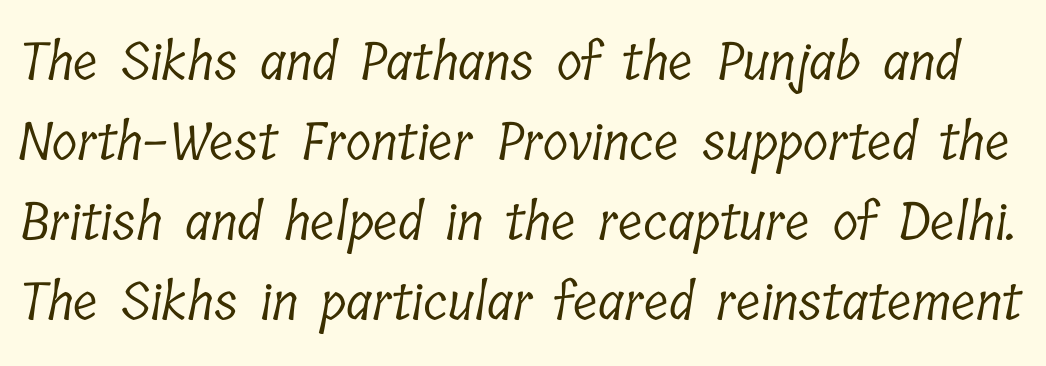
The image shows 52 px light, condensed serif type; set normal line spacing (1.54x), normal letter spacing, not underlined; low stroke contrast and a medium x-height.
